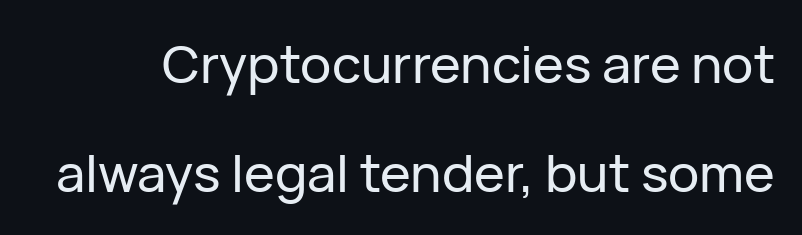
Q: Is the text italic (slanted)? A: No, it is upright.
Q: Is the typeface a serif or a sans-serif typeface? A: Sans-serif.
Q: Is the text underlined? A: No.
Q: Is the spacing between letters normal or unusually wide? A: Normal.
Q: Is the spacing between lines tight, normal or loose? A: Loose.
Q: Width (condensed, normal, or wide)? A: Normal.
Q: Stroke contrast? A: Low.
Q: x-height? A: Medium.
Q: Monospaced? A: No.
